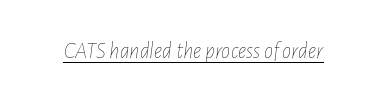
The image shows 23 px text type, italic (leaning right); set normal letter spacing, underlined.
